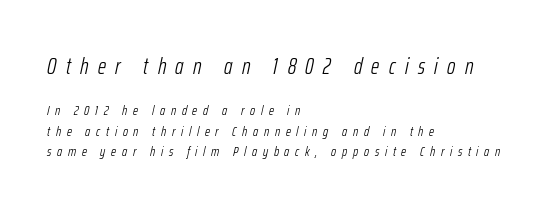
Words appear elongated and porous because spacing is wide. The weight would be labelled regular, book, light, or lighter still. Underlining? Definitely not there. Quick note: interline space is typical. Character size in the leading block exceeds that of the trailing block.
